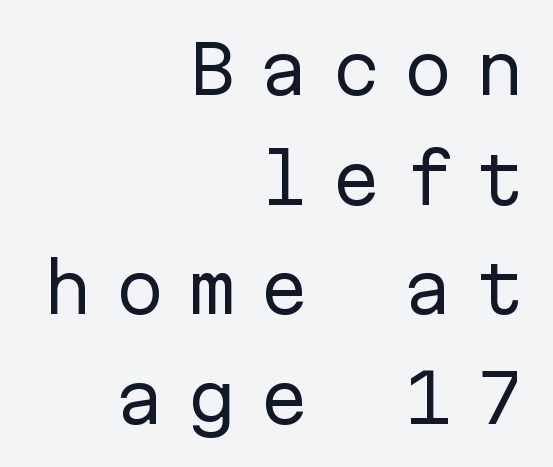
The setting favours the right margin, as signatures and pull-quotes sometimes do. Is the letter spacing exaggerated? Yes — the characters are pushed far apart. Weight: not bold — regular or lighter. The face used here is a sans, in the tradition of grotesques and geometrics. Check under the words: just untouched page. Style check: upright.
